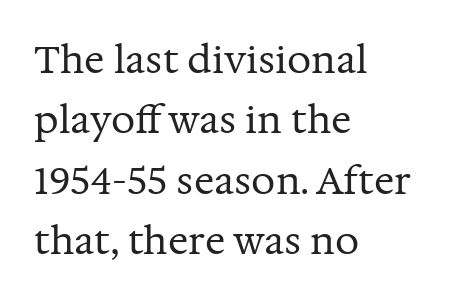
{"serif": "yes", "italic": "no", "bold": "no", "weight": "regular", "width": "normal", "stroke_contrast": "medium", "x_height": "medium", "monospaced": "no", "underline": "no", "align": "left", "line_spacing": "normal", "line_spacing_ratio": 1.59, "letter_spacing": "normal", "letter_spacing_em": 0.0, "glyph_px": 38}
